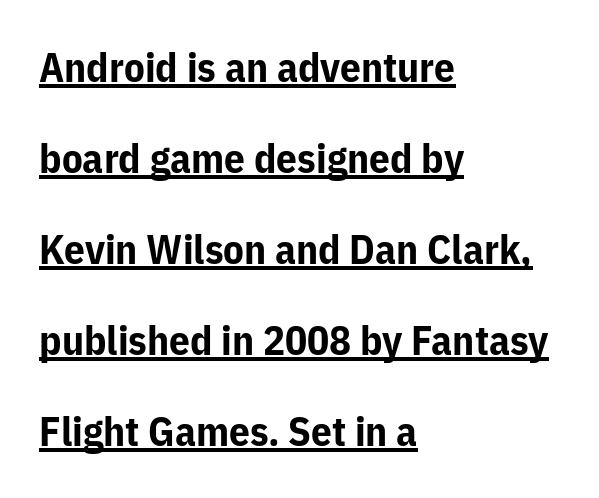
{"serif": "no", "italic": "no", "bold": "yes", "weight": "bold", "width": "normal", "stroke_contrast": "low", "x_height": "medium", "monospaced": "no", "underline": "yes", "align": "left", "line_spacing": "loose", "line_spacing_ratio": 2.22, "letter_spacing": "normal", "letter_spacing_em": 0.0, "glyph_px": 41}
